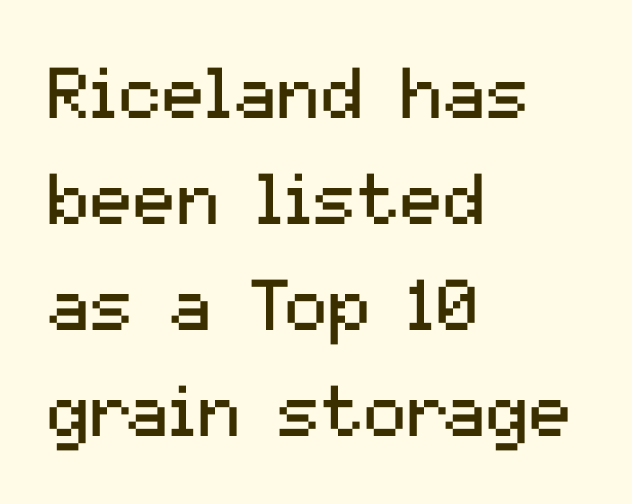
Q: Is the text bold? A: No.
Q: Is the text italic (slanted)? A: No, it is upright.
Q: Is the typeface a serif or a sans-serif typeface? A: Sans-serif.
Q: Is the text underlined? A: No.
Q: How is the paragraph aligned? A: Left-aligned.
Q: Is the spacing between letters normal or unusually wide? A: Normal.
Q: Is the spacing between lines tight, normal or loose? A: Normal.
Q: Width (condensed, normal, or wide)? A: Normal.
Q: Stroke contrast? A: Medium.
Q: x-height? A: Medium.
Q: Monospaced? A: No.
